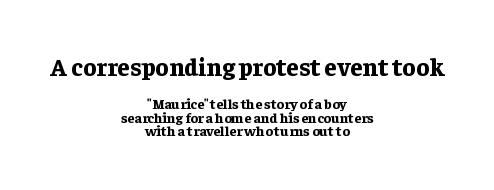
{"italic": "no", "bold": "yes", "underline": "no", "align": "center", "line_spacing": "tight", "line_spacing_ratio": 0.99, "letter_spacing": "normal", "letter_spacing_em": 0.0, "larger_block": "first", "size_ratio": 1.79, "glyph_px": 25}
